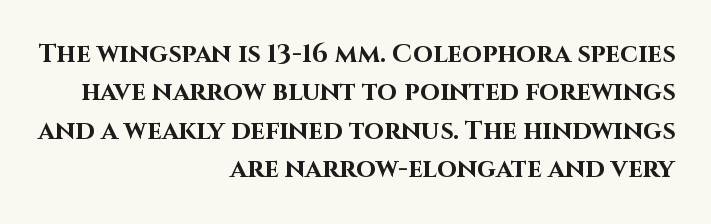
Q: Is the text bold? A: Yes.
Q: Is the text italic (slanted)? A: No, it is upright.
Q: Is the text underlined? A: No.
Q: How is the paragraph aligned? A: Right-aligned.
Q: Is the spacing between letters normal or unusually wide? A: Normal.
Q: Is the spacing between lines tight, normal or loose? A: Normal.
